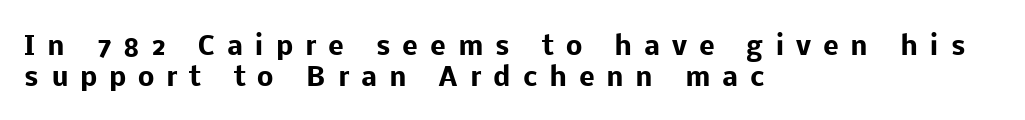
Q: Is the text bold? A: Yes.
Q: Is the text italic (slanted)? A: No, it is upright.
Q: Is the text underlined? A: No.
Q: How is the paragraph aligned? A: Left-aligned.
Q: Is the spacing between letters normal or unusually wide? A: Unusually wide.
